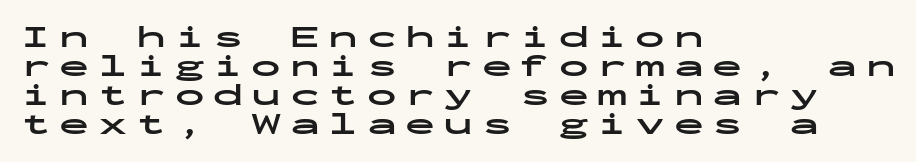
The image shows 30 px bold, wide sans-serif type, upright, monospaced; set left-aligned, tight line spacing (0.97x), unusually wide letter spacing (+0.28 em), not underlined; low stroke contrast and a medium x-height.
